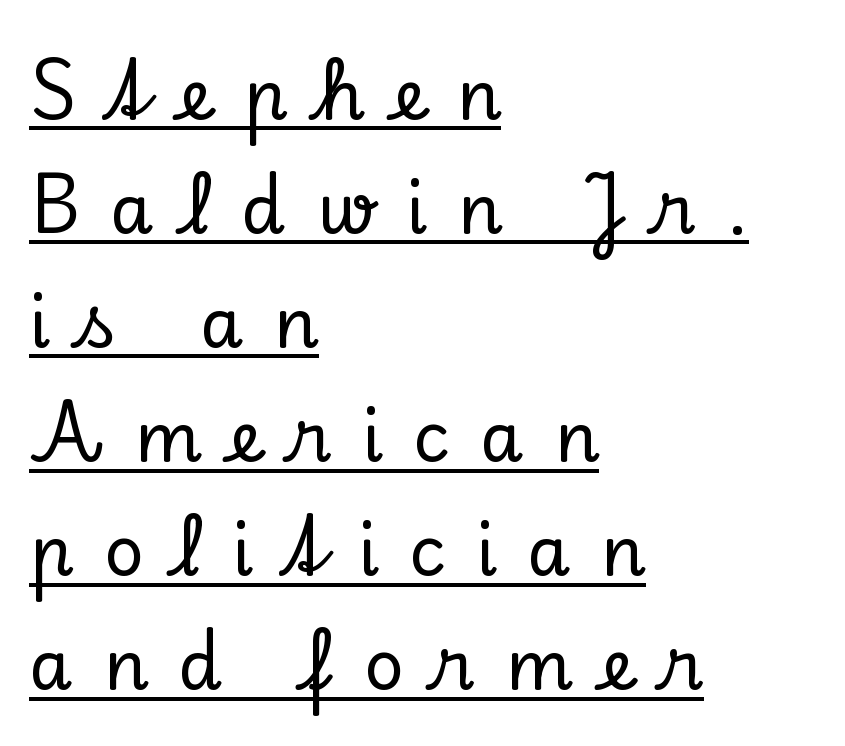
The image shows 70 px text type, upright; set left-aligned, normal line spacing (1.63x), unusually wide letter spacing (+0.43 em), underlined; low stroke contrast and a small x-height.
